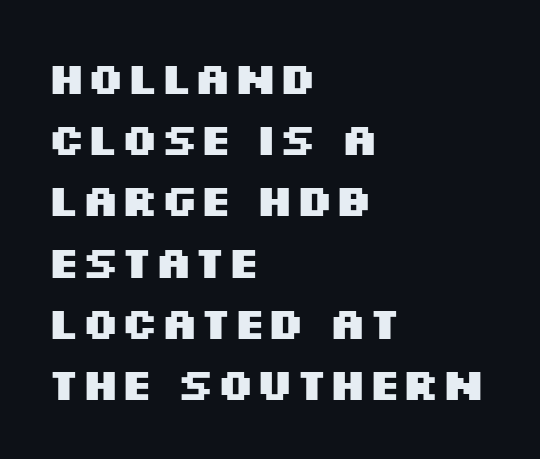
The image shows 45 px heavy, wide sans-serif type, upright; set left-aligned, normal line spacing (1.36x), normal letter spacing, not underlined; medium stroke contrast and a large x-height.
